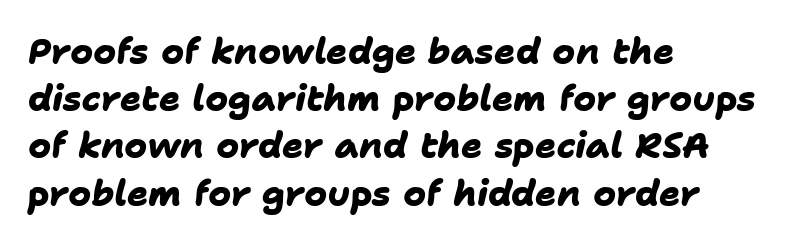
Q: Is the text bold? A: Yes.
Q: Is the typeface a serif or a sans-serif typeface? A: Sans-serif.
Q: Is the text underlined? A: No.
Q: How is the paragraph aligned? A: Left-aligned.
Q: Is the spacing between letters normal or unusually wide? A: Normal.
Q: Is the spacing between lines tight, normal or loose? A: Normal.
Q: Width (condensed, normal, or wide)? A: Normal.
Q: Stroke contrast? A: Low.
Q: x-height? A: Medium.
Q: Monospaced? A: No.
